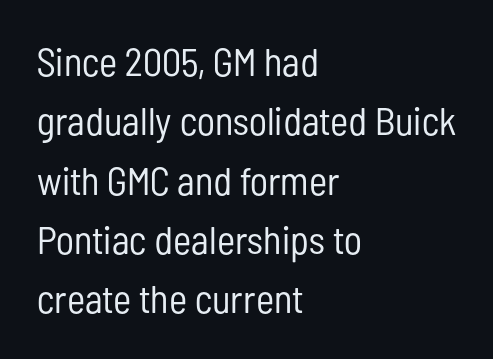
One glance says typical: line gaps are just what's usual. Regarding serifs, this sample does without them. Each line starts at the same left margin while the right side varies. The letters look calm and open, with moderate or lighter stems.
